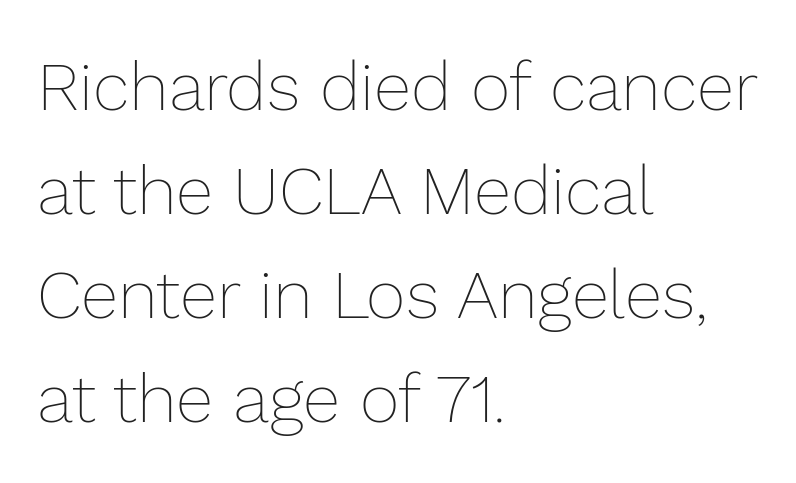
Words float on clear page, feet unadorned. It's the straight-up-and-down kind of type. Line spacing here is normal. The paragraph shown leans on its left margin.
